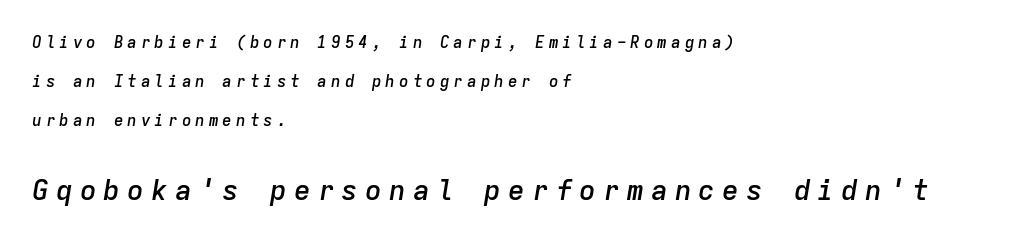
The image shows 28 px semibold type, italic (leaning right), monospaced; set left-aligned, loose line spacing (2.44x), unusually wide letter spacing (+0.25 em), not underlined; the second (bottom) block is 1.75x larger; low stroke contrast and a medium x-height.
